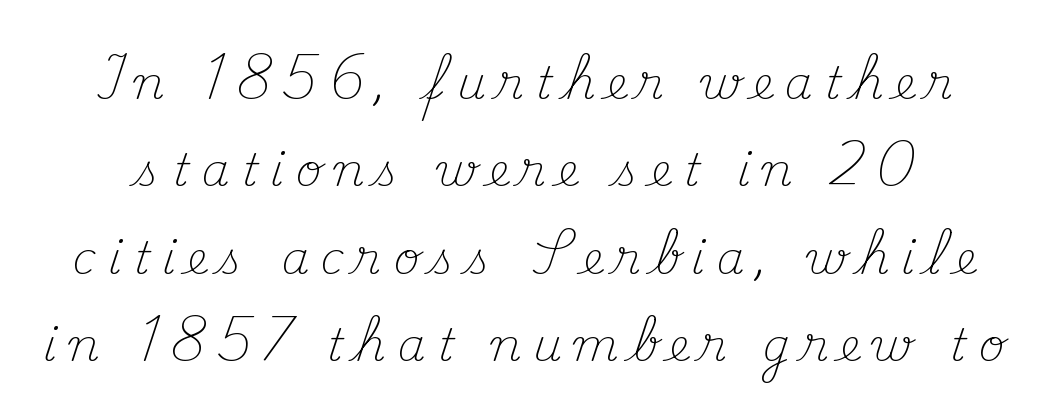
Q: Is the text bold? A: No.
Q: Is the text italic (slanted)? A: Yes.
Q: Is the typeface a serif or a sans-serif typeface? A: Serif.
Q: Is the text underlined? A: No.
Q: Is the spacing between letters normal or unusually wide? A: Unusually wide.
Q: Is the spacing between lines tight, normal or loose? A: Loose.
Q: Width (condensed, normal, or wide)? A: Normal.
Q: Stroke contrast? A: Medium.
Q: x-height? A: Small.
Q: Monospaced? A: No.
